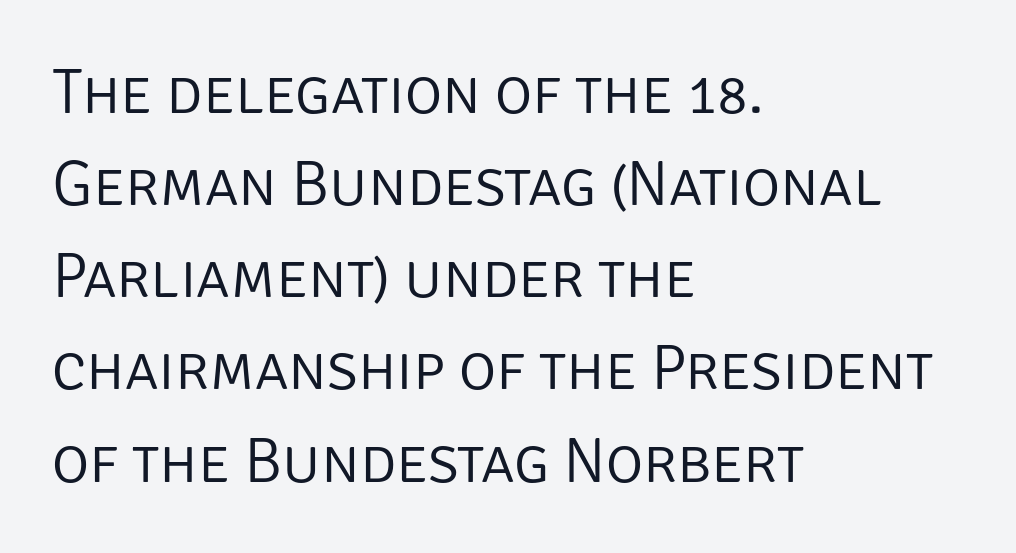
Q: Is the text bold? A: No.
Q: Is the text italic (slanted)? A: No, it is upright.
Q: Is the typeface a serif or a sans-serif typeface? A: Sans-serif.
Q: Is the text underlined? A: No.
Q: How is the paragraph aligned? A: Left-aligned.
Q: Is the spacing between letters normal or unusually wide? A: Normal.
Q: Is the spacing between lines tight, normal or loose? A: Normal.
Q: Width (condensed, normal, or wide)? A: Normal.
Q: Stroke contrast? A: Low.
Q: x-height? A: Large.
Q: Monospaced? A: No.
